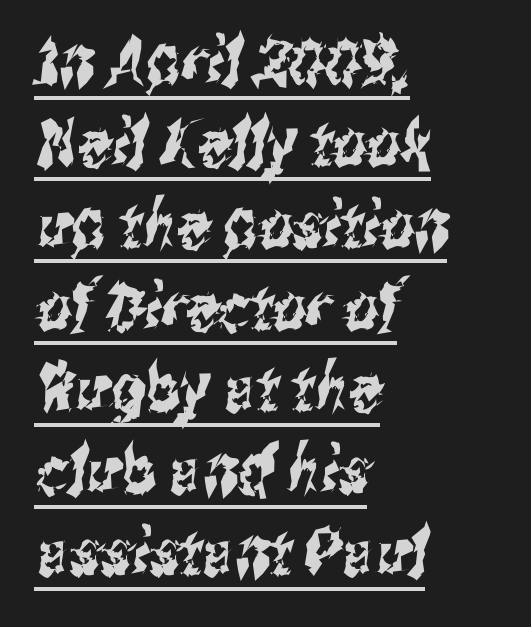
{"serif": "no", "width": "condensed", "stroke_contrast": "medium", "x_height": "medium", "monospaced": "no", "underline": "yes", "align": "left", "line_spacing_ratio": 1.24, "letter_spacing": "normal", "letter_spacing_em": 0.0, "glyph_px": 66}
